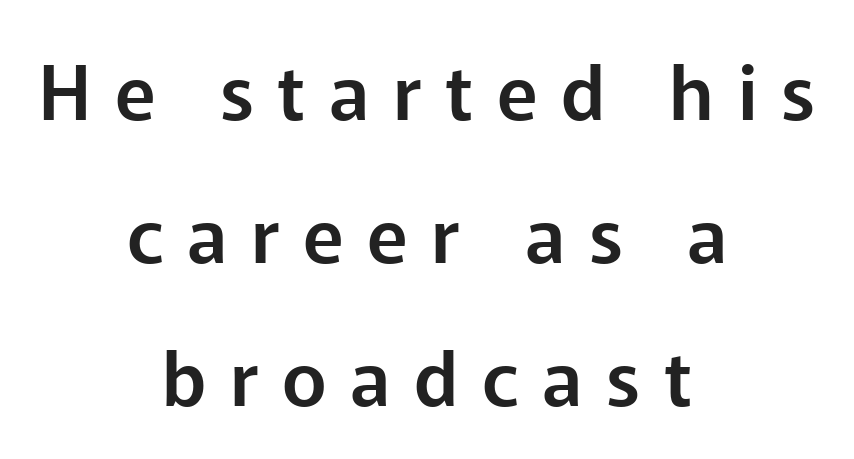
Q: Is the text italic (slanted)? A: No, it is upright.
Q: Is the typeface a serif or a sans-serif typeface? A: Sans-serif.
Q: Is the text underlined? A: No.
Q: How is the paragraph aligned? A: Centered.
Q: Is the spacing between letters normal or unusually wide? A: Unusually wide.
Q: Width (condensed, normal, or wide)? A: Normal.
Q: Stroke contrast? A: Low.
Q: x-height? A: Medium.
Q: Monospaced? A: No.
